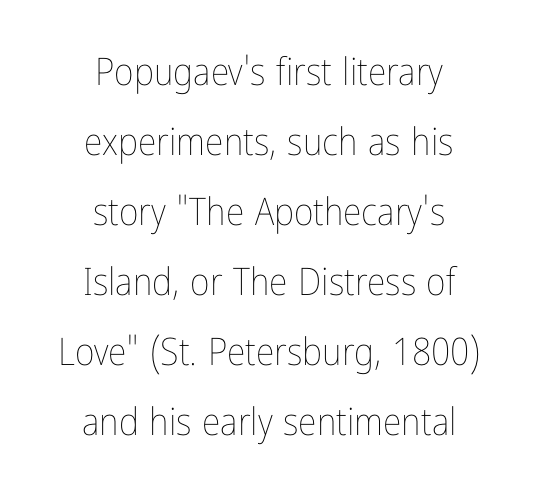
{"italic": "no", "bold": "no", "weight": "thin", "width": "condensed", "stroke_contrast": "low", "x_height": "medium", "monospaced": "no", "underline": "no", "align": "center", "line_spacing_ratio": 1.84, "letter_spacing": "normal", "letter_spacing_em": 0.0, "glyph_px": 38}
